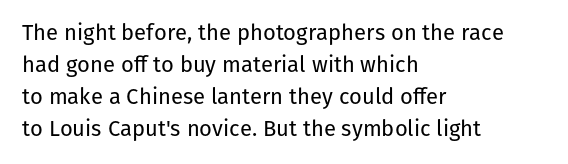
The image shows 22 px text type, upright; set left-aligned, normal line spacing (1.46x), normal letter spacing, not underlined.
